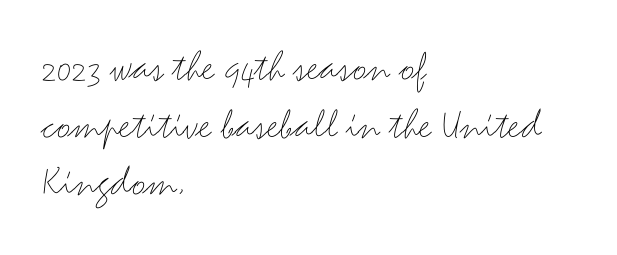
{"serif": "no", "bold": "no", "weight": "thin", "width": "wide", "stroke_contrast": "medium", "x_height": "small", "monospaced": "no", "underline": "no", "align": "left", "line_spacing": "normal", "line_spacing_ratio": 1.31, "letter_spacing": "normal", "letter_spacing_em": 0.0, "glyph_px": 44}
